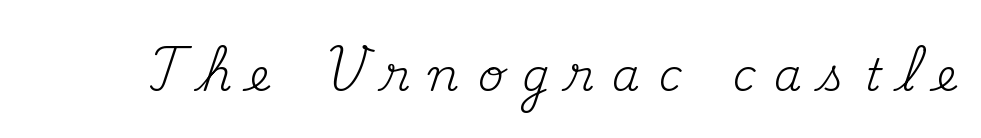
Q: Is the text bold? A: No.
Q: Is the text italic (slanted)? A: Yes.
Q: Is the typeface a serif or a sans-serif typeface? A: Serif.
Q: Is the text underlined? A: No.
Q: Is the spacing between letters normal or unusually wide? A: Unusually wide.
Q: Width (condensed, normal, or wide)? A: Normal.
Q: Stroke contrast? A: Medium.
Q: x-height? A: Small.
Q: Monospaced? A: No.
